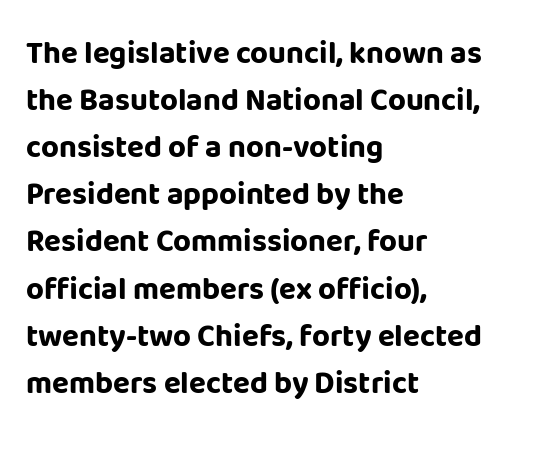
Set as a true bold cut, around the 700 mark. Compared with a centered layout, this one pins lines to the left instead. Do the letters lean? They stand straight. The letterforms sit shoulder to shoulder at normal distance. Type style note: lacks serifs. A normal amount of white space separates one row of letters from the next.
